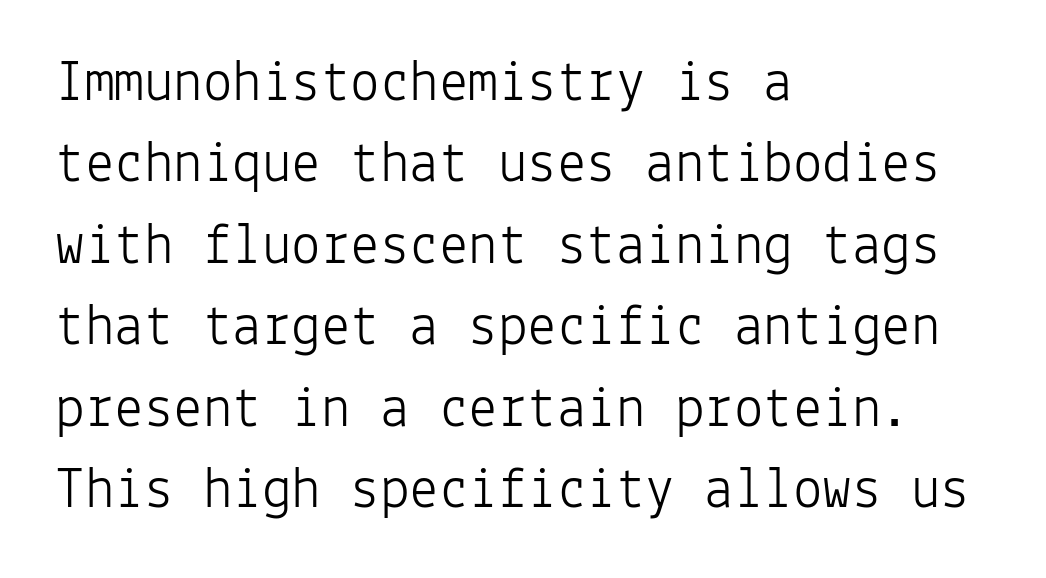
Q: Is the text bold? A: No.
Q: Is the text italic (slanted)? A: No, it is upright.
Q: Is the typeface a serif or a sans-serif typeface? A: Sans-serif.
Q: Is the text underlined? A: No.
Q: How is the paragraph aligned? A: Left-aligned.
Q: Is the spacing between letters normal or unusually wide? A: Normal.
Q: Is the spacing between lines tight, normal or loose? A: Normal.
Q: Width (condensed, normal, or wide)? A: Normal.
Q: Stroke contrast? A: Low.
Q: x-height? A: Medium.
Q: Monospaced? A: Yes.
